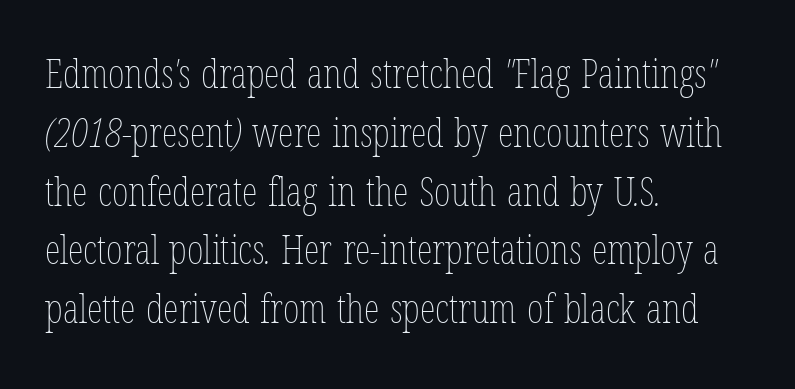
{"bold": "no", "weight": "thin", "width": "condensed", "stroke_contrast": "low", "x_height": "medium", "monospaced": "no", "underline": "no", "align": "left", "line_spacing": "normal", "line_spacing_ratio": 1.47, "letter_spacing": "normal", "letter_spacing_em": 0.0, "glyph_px": 40}
